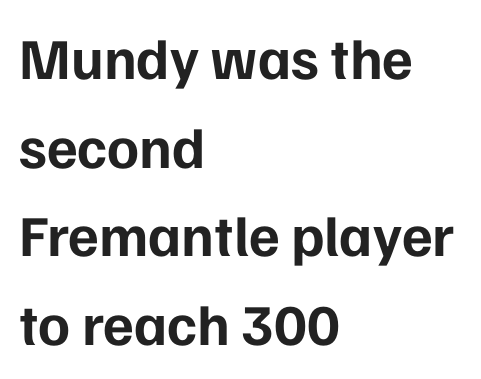
Q: Is the text bold? A: Yes.
Q: Is the text italic (slanted)? A: No, it is upright.
Q: Is the typeface a serif or a sans-serif typeface? A: Sans-serif.
Q: Is the text underlined? A: No.
Q: How is the paragraph aligned? A: Left-aligned.
Q: Is the spacing between letters normal or unusually wide? A: Normal.
Q: Is the spacing between lines tight, normal or loose? A: Normal.
Q: Width (condensed, normal, or wide)? A: Normal.
Q: Stroke contrast? A: Low.
Q: x-height? A: Medium.
Q: Monospaced? A: No.
